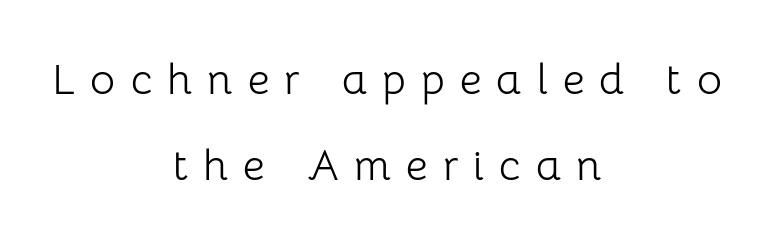
A clean baseline with only descenders dipping below it. This rendering widens character spacing well past its baseline value. Rows of type keep a wide berth in the vertical direction. Think of a printed novel: that variable character pitch is what you see here.
